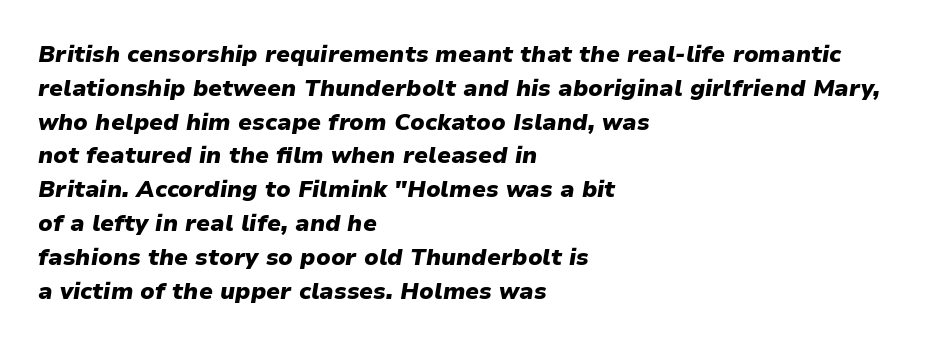
Q: Is the text bold? A: Yes.
Q: Is the text italic (slanted)? A: Yes, it leans right by about 9 degrees.
Q: Is the text underlined? A: No.
Q: How is the paragraph aligned? A: Left-aligned.
Q: Is the spacing between letters normal or unusually wide? A: Normal.
Q: Is the spacing between lines tight, normal or loose? A: Normal.
